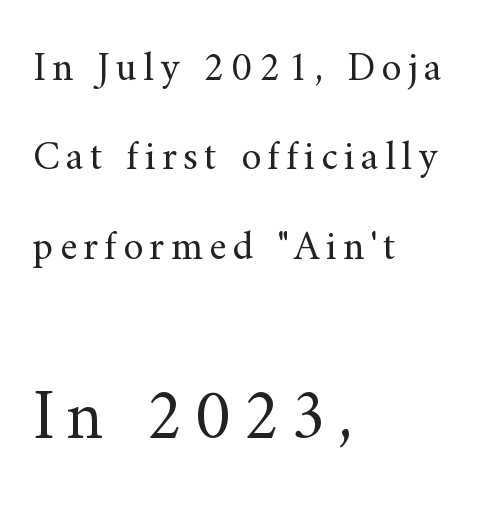
{"serif": "yes", "italic": "no", "bold": "no", "weight": "regular", "width": "normal", "stroke_contrast": "medium", "x_height": "small", "monospaced": "no", "underline": "no", "align": "left", "line_spacing": "loose", "line_spacing_ratio": 2.18, "larger_block": "second", "size_ratio": 1.73, "glyph_px": 71}
